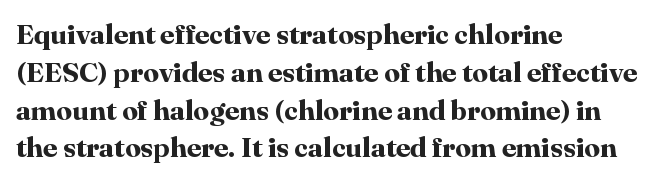
{"serif": "yes", "italic": "no", "bold": "yes", "weight": "bold", "width": "normal", "stroke_contrast": "high", "x_height": "medium", "monospaced": "no", "underline": "no", "align": "left", "line_spacing": "normal", "line_spacing_ratio": 1.35, "letter_spacing": "normal", "letter_spacing_em": 0.0, "glyph_px": 28}
